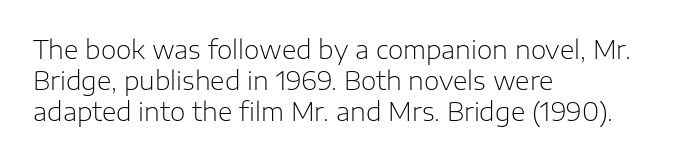
Spacing between characters is what you'd get straight out of the box. Ordinary non-slanted type is in use. The compositor pushed each line to the left boundary. Rows of type keep a routine distance in the vertical direction.
